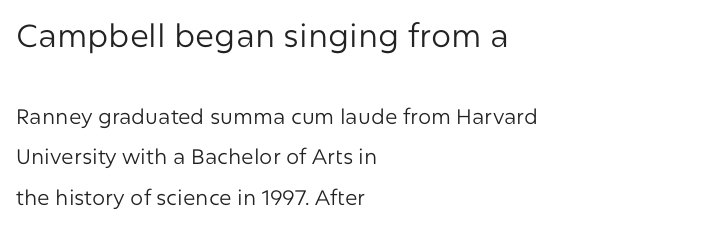
Q: Is the text bold? A: No.
Q: Is the text italic (slanted)? A: No, it is upright.
Q: Is the typeface a serif or a sans-serif typeface? A: Sans-serif.
Q: Is the text underlined? A: No.
Q: How is the paragraph aligned? A: Left-aligned.
Q: Is the spacing between letters normal or unusually wide? A: Normal.
Q: Is the spacing between lines tight, normal or loose? A: Loose.
Q: Which block of text is set in a larger size, the first (top) or the second (bottom)? A: The first (top) one.
Q: Width (condensed, normal, or wide)? A: Normal.
Q: Stroke contrast? A: Low.
Q: x-height? A: Medium.
Q: Monospaced? A: No.
